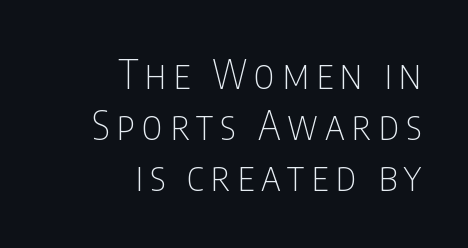
Q: Is the text bold? A: No.
Q: Is the text italic (slanted)? A: No, it is upright.
Q: Is the typeface a serif or a sans-serif typeface? A: Sans-serif.
Q: Is the text underlined? A: No.
Q: How is the paragraph aligned? A: Right-aligned.
Q: Is the spacing between lines tight, normal or loose? A: Normal.
Q: Width (condensed, normal, or wide)? A: Condensed.
Q: Stroke contrast? A: Low.
Q: x-height? A: Large.
Q: Monospaced? A: No.
